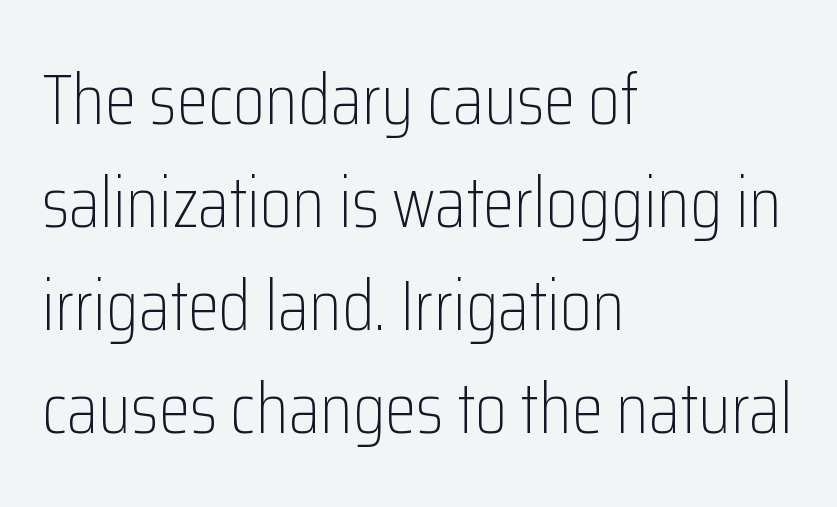
A quiet, ordinary-to-light weight characterises the typeface. A typesetter would mark this as roman, not italic. The letters advance in unequal steps, a hallmark of proportional type. Short note: letters normally spaced. Does the leading feel generous? No, just average.
